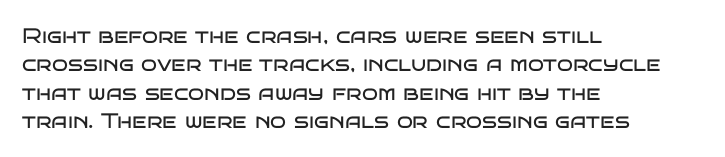
Q: Is the text bold? A: No.
Q: Is the text italic (slanted)? A: No, it is upright.
Q: Is the text underlined? A: No.
Q: How is the paragraph aligned? A: Left-aligned.
Q: Is the spacing between letters normal or unusually wide? A: Normal.
Q: Is the spacing between lines tight, normal or loose? A: Normal.
